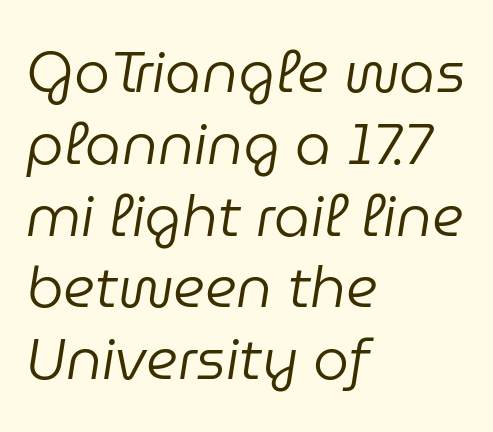
The image shows 57 px regular-weight type, italic (leaning right); set left-aligned, normal line spacing (1.26x), normal letter spacing, not underlined; low stroke contrast and a medium x-height.
